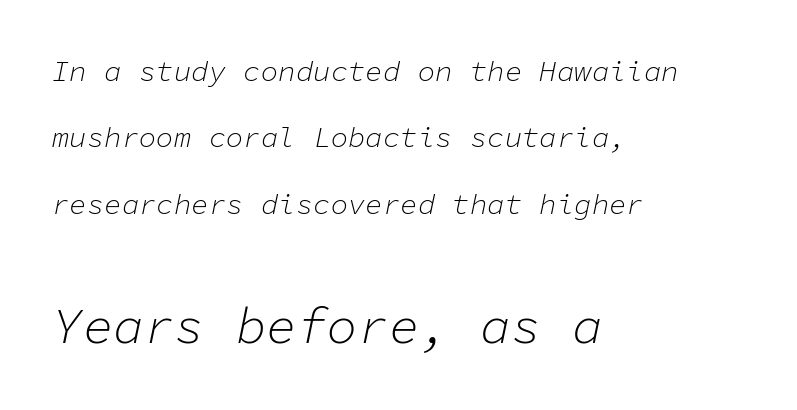
Caption: multi-line text, flush left, ragged right. When letters slant like this, we call the style italic. Between these two stacked blocks, the lower one wins on size. Each letter, wide or thin by design, is forced into the same width here.
